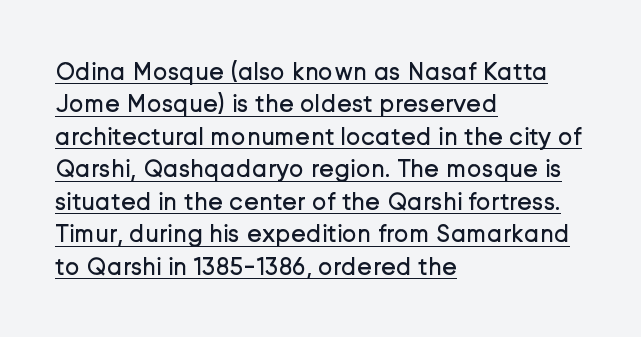
Q: Is the text bold? A: No.
Q: Is the text italic (slanted)? A: No, it is upright.
Q: Is the text underlined? A: Yes.
Q: How is the paragraph aligned? A: Left-aligned.
Q: Is the spacing between letters normal or unusually wide? A: Normal.
Q: Is the spacing between lines tight, normal or loose? A: Normal.
